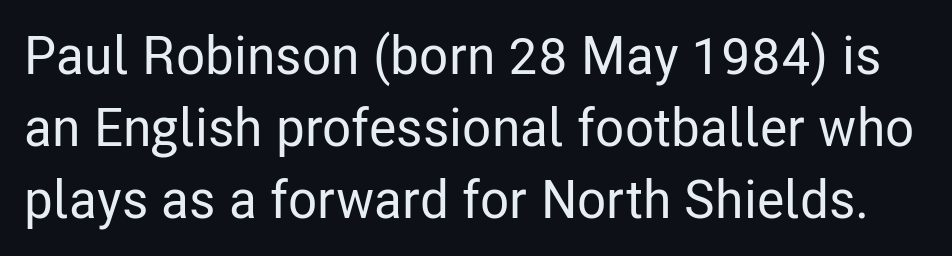
The image shows 53 px condensed sans-serif type, upright; set normal line spacing (1.36x), normal letter spacing, not underlined; low stroke contrast and a medium x-height.
